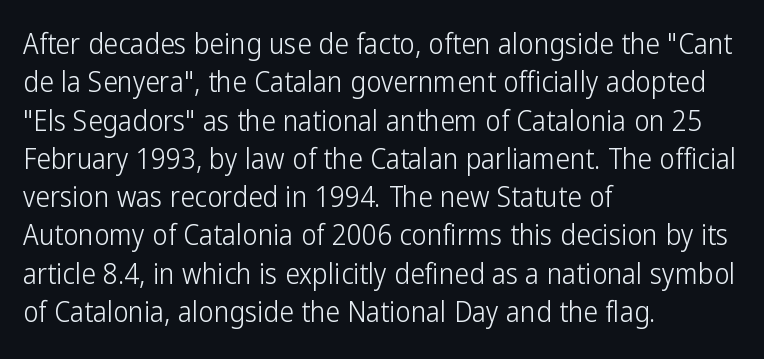
Q: Is the text bold? A: No.
Q: Is the text italic (slanted)? A: No, it is upright.
Q: Is the typeface a serif or a sans-serif typeface? A: Sans-serif.
Q: Is the text underlined? A: No.
Q: How is the paragraph aligned? A: Left-aligned.
Q: Is the spacing between letters normal or unusually wide? A: Normal.
Q: Is the spacing between lines tight, normal or loose? A: Normal.
Q: Width (condensed, normal, or wide)? A: Condensed.
Q: Stroke contrast? A: Low.
Q: x-height? A: Medium.
Q: Monospaced? A: No.
